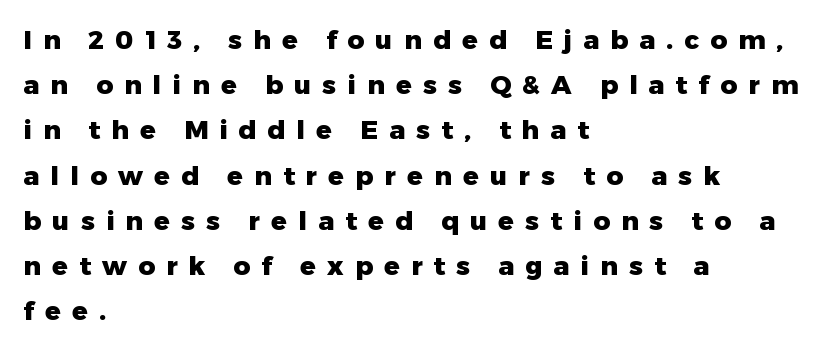
{"italic": "no", "bold": "yes", "underline": "no", "align": "left", "line_spacing_ratio": 1.74, "letter_spacing": "wide", "letter_spacing_em": 0.43, "glyph_px": 26}
